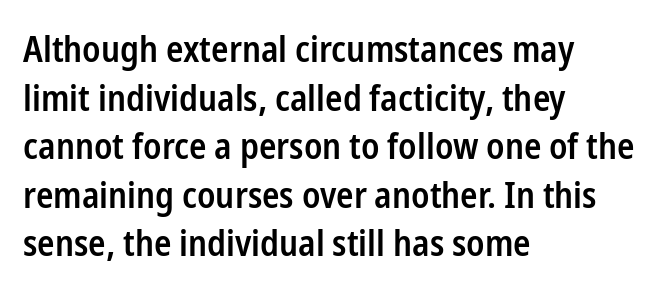
{"serif": "no", "italic": "no", "bold": "semi", "weight": "semibold", "width": "condensed", "stroke_contrast": "low", "x_height": "medium", "monospaced": "no", "underline": "no", "align": "left", "line_spacing": "normal", "line_spacing_ratio": 1.35, "letter_spacing": "normal", "letter_spacing_em": 0.0, "glyph_px": 36}
